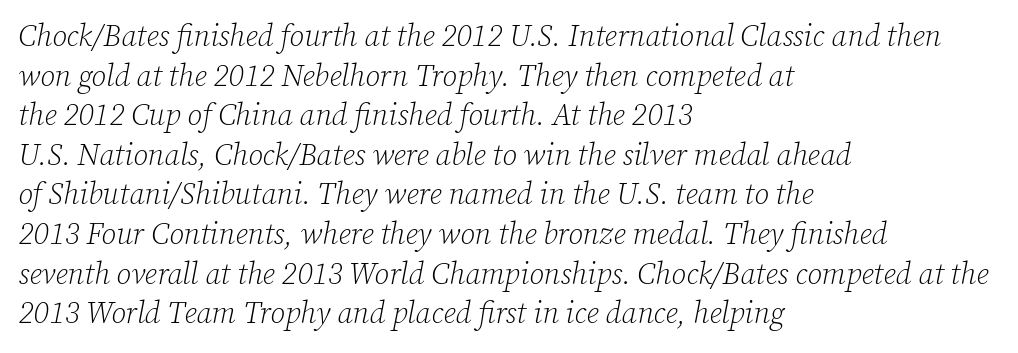
{"serif": "yes", "italic": "yes", "lean": "right", "slant_degrees": 12, "bold": "no", "weight": "light", "width": "normal", "stroke_contrast": "low", "x_height": "medium", "monospaced": "no", "underline": "no", "align": "left", "line_spacing": "normal", "line_spacing_ratio": 1.32, "letter_spacing": "normal", "letter_spacing_em": 0.0, "glyph_px": 30}
